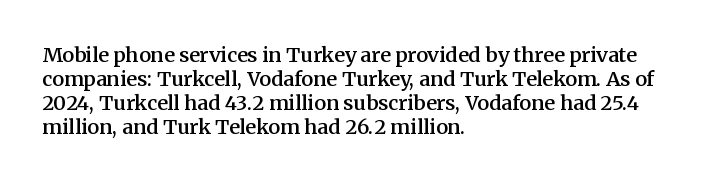
Q: Is the text bold? A: Semi-bold.
Q: Is the text italic (slanted)? A: No, it is upright.
Q: Is the text underlined? A: No.
Q: How is the paragraph aligned? A: Left-aligned.
Q: Is the spacing between letters normal or unusually wide? A: Normal.
